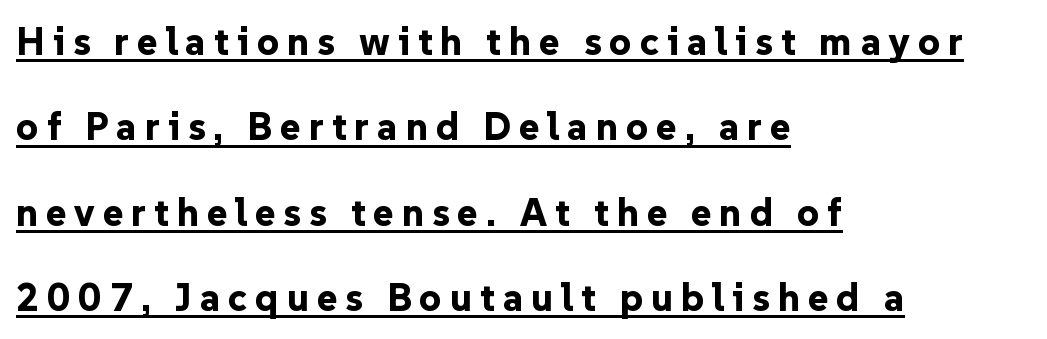
Observe the wide spacing: letters keep a clear distance from each other. The rendering uses a large line-height, opening up the rows. The paragraph shown leans on its left margin. This sample uses an upright cut, with every glyph sitting square on the baseline. A dark, heavy texture on the line: the type is bold. This sample uses a sans-serif face.
